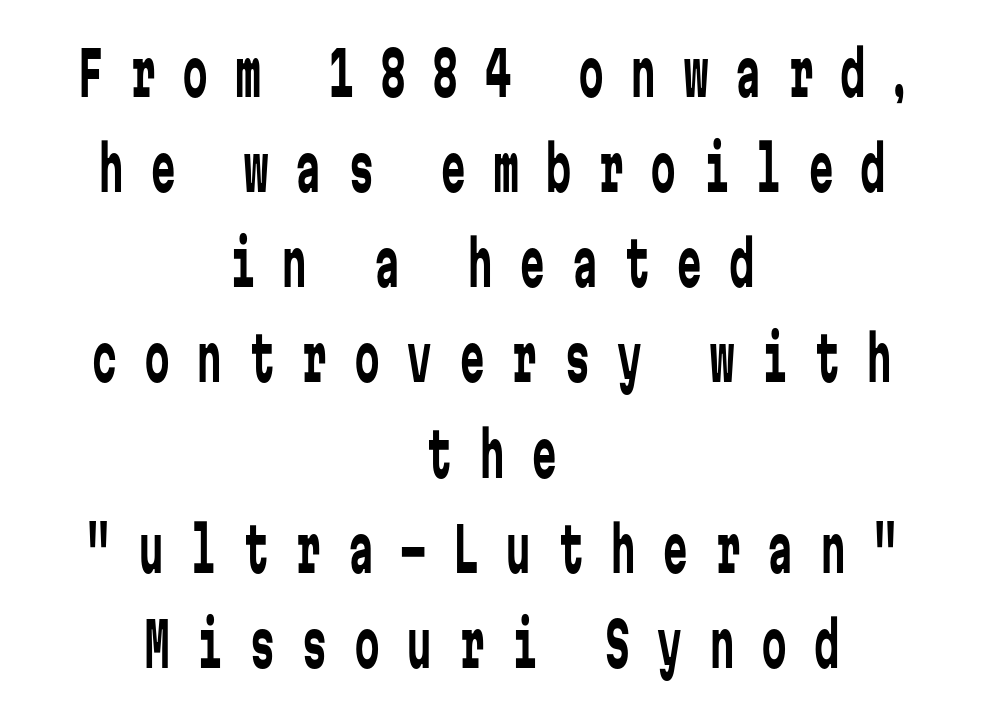
The image shows 61 px regular-weight, condensed sans-serif type, upright, monospaced; set centered, normal line spacing (1.56x), unusually wide letter spacing (+0.46 em), not underlined; low stroke contrast and a medium x-height.
